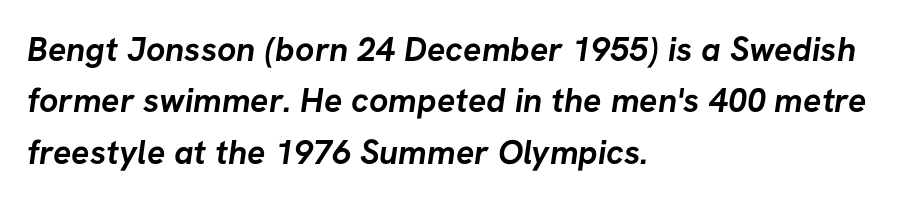
{"serif": "no", "bold": "yes", "weight": "semibold", "width": "normal", "stroke_contrast": "low", "x_height": "medium", "monospaced": "no", "underline": "no", "align": "left", "line_spacing": "normal", "line_spacing_ratio": 1.51, "letter_spacing": "normal", "letter_spacing_em": 0.0, "glyph_px": 34}
